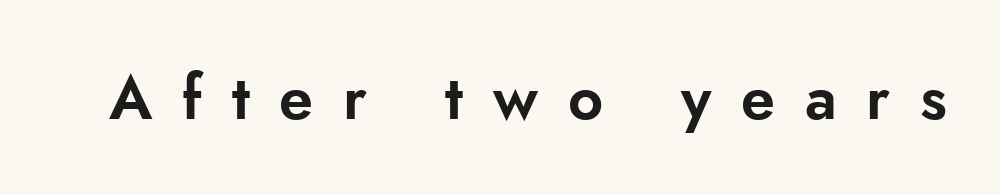
Is the letter spacing exaggerated? Yes — the characters are pushed far apart. Descender tails drop into unmarked territory. Tall strokes in this sample are plumb rather than angled. The rendering uses natural spacing where letterforms have individual widths.
